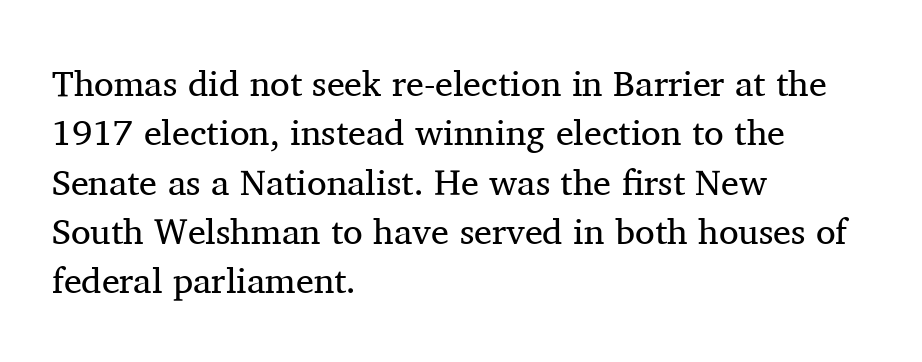
Characters follow at the spacing the type designer built in. No italicization has been applied; the sample stays upright. Is this a sans? No — the strokes have serifs. The space between consecutive lines is moderate. Stems here are at most as thick as an everyday book face. Reading down the block, your eye returns to a fixed left position each line.
